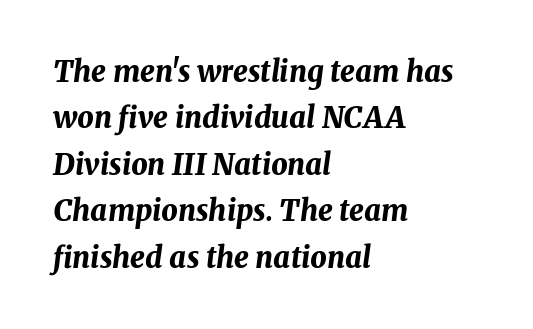
Q: Is the text bold? A: Yes.
Q: Is the text italic (slanted)? A: Yes, it leans right by about 8 degrees.
Q: Is the text underlined? A: No.
Q: How is the paragraph aligned? A: Left-aligned.
Q: Is the spacing between letters normal or unusually wide? A: Normal.
Q: Is the spacing between lines tight, normal or loose? A: Normal.
Q: Width (condensed, normal, or wide)? A: Normal.
Q: Stroke contrast? A: Medium.
Q: x-height? A: Medium.
Q: Monospaced? A: No.
